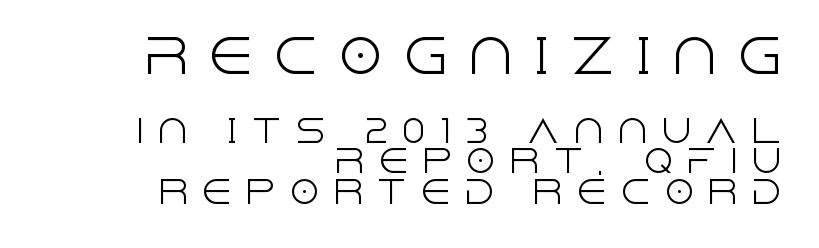
Q: Is the text bold? A: No.
Q: Is the text italic (slanted)? A: No, it is upright.
Q: Is the typeface a serif or a sans-serif typeface? A: Sans-serif.
Q: Is the text underlined? A: No.
Q: How is the paragraph aligned? A: Right-aligned.
Q: Is the spacing between letters normal or unusually wide? A: Unusually wide.
Q: Is the spacing between lines tight, normal or loose? A: Tight.
Q: Which block of text is set in a larger size, the first (top) or the second (bottom)? A: The first (top) one.
Q: Width (condensed, normal, or wide)? A: Normal.
Q: x-height? A: Large.
Q: Monospaced? A: No.
